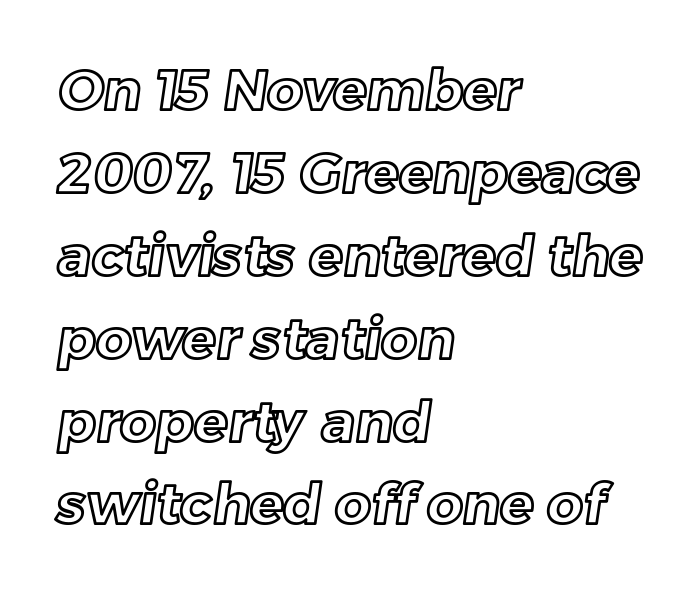
Bare-footed words on every line. Character widths vary here, with narrow letters taking less room than wide ones. The setting favours the left margin, as ordinary paragraphs usually do. The line-height multiplier appears to be the usual default.
